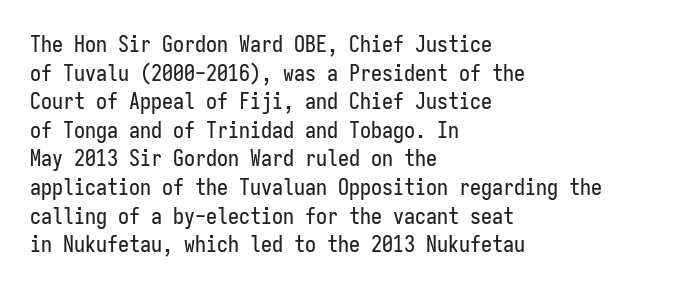
Q: Is the text italic (slanted)? A: No, it is upright.
Q: Is the text underlined? A: No.
Q: How is the paragraph aligned? A: Left-aligned.
Q: Is the spacing between letters normal or unusually wide? A: Normal.
Q: Is the spacing between lines tight, normal or loose? A: Normal.
